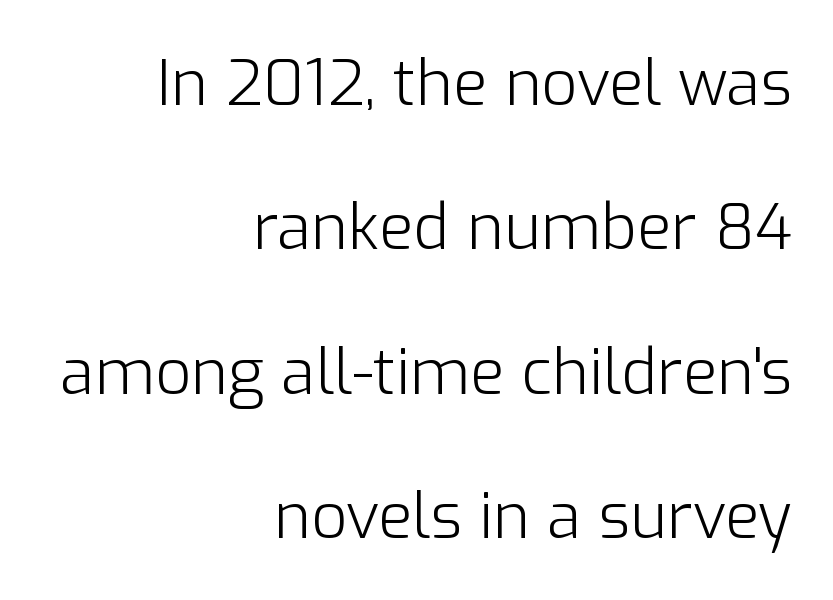
A bare baseline throughout the passage. The face used here is rendered with its standard letterfit. Casual observation: everything's shoved over to the right. Leading: increased. A roman cut, with each character standing at attention.
